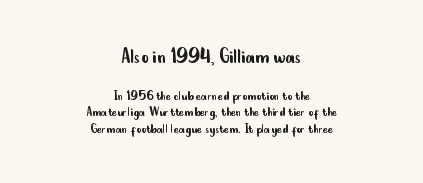
The image shows 23 px text type, upright; set centered, tight line spacing (1.08x), normal letter spacing, not underlined; the first (top) block is 1.53x larger.
